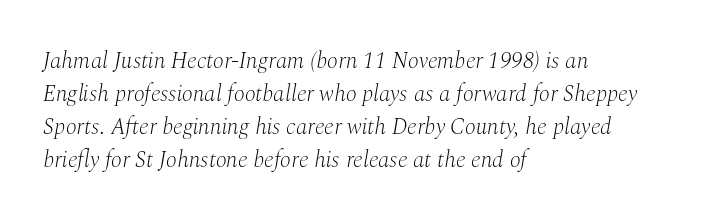
Q: Is the text bold? A: No.
Q: Is the text italic (slanted)? A: Yes, it leans right by about 10 degrees.
Q: Is the text underlined? A: No.
Q: How is the paragraph aligned? A: Left-aligned.
Q: Is the spacing between letters normal or unusually wide? A: Normal.
Q: Is the spacing between lines tight, normal or loose? A: Normal.
